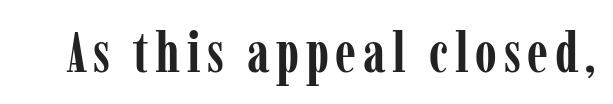
The passage shown is not underscored anywhere. These lines are rendered in a variable-pitch font. Rendered with straight, roman letterforms. Plenty of ink on the page — the face is bold. To sum up the face: it has serifs.
